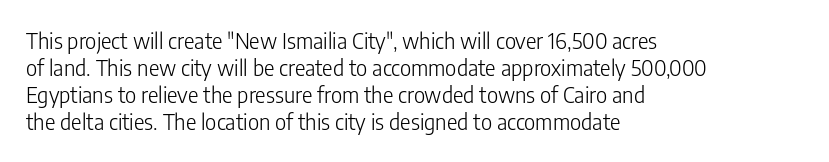
{"italic": "no", "bold": "no", "underline": "no", "align": "left", "line_spacing_ratio": 1.23, "letter_spacing": "normal", "letter_spacing_em": 0.0, "glyph_px": 22}
